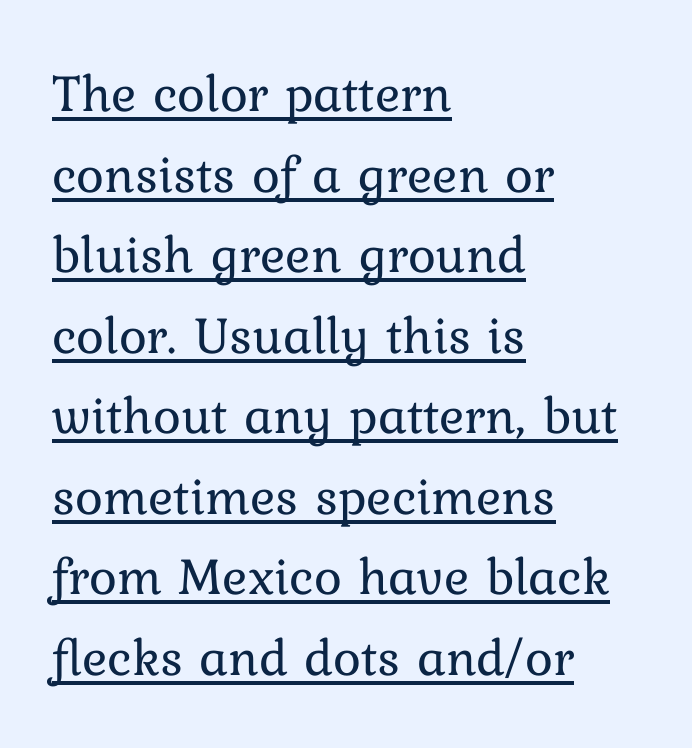
{"italic": "no", "bold": "no", "weight": "regular", "width": "normal", "stroke_contrast": "low", "x_height": "medium", "monospaced": "no", "underline": "yes", "align": "left", "line_spacing": "normal", "line_spacing_ratio": 1.52, "letter_spacing": "normal", "letter_spacing_em": 0.0, "glyph_px": 53}
